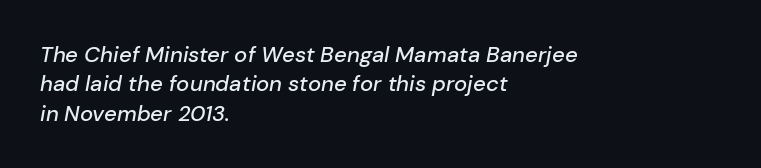
The image shows 22 px text type, italic (leaning right); set left-aligned, normal line spacing (1.34x), normal letter spacing, not underlined.
